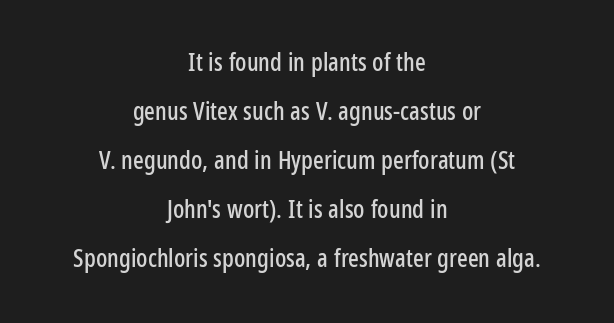
Q: Is the text italic (slanted)? A: No, it is upright.
Q: Is the text underlined? A: No.
Q: How is the paragraph aligned? A: Centered.
Q: Is the spacing between letters normal or unusually wide? A: Normal.
Q: Is the spacing between lines tight, normal or loose? A: Loose.
